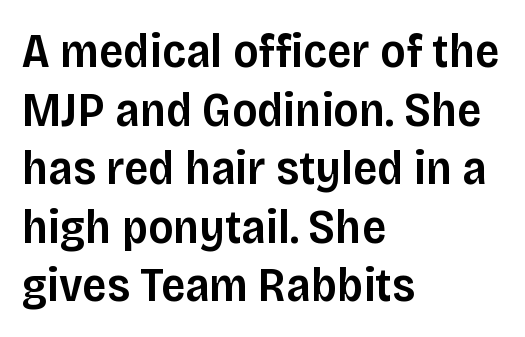
The image shows 48 px semibold sans-serif type, upright; set left-aligned, line spacing 1.22x, normal letter spacing, not underlined; low stroke contrast and a large x-height.
